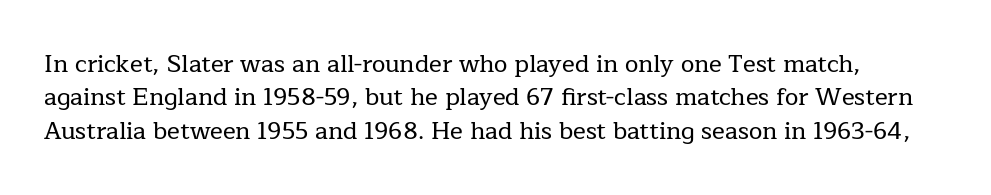
Look at the tracking — it's just the regular setting, nothing added. A roman cut, with each character standing at attention. The rows are spaced the way most documents space them. Underlining? Definitely not there.
